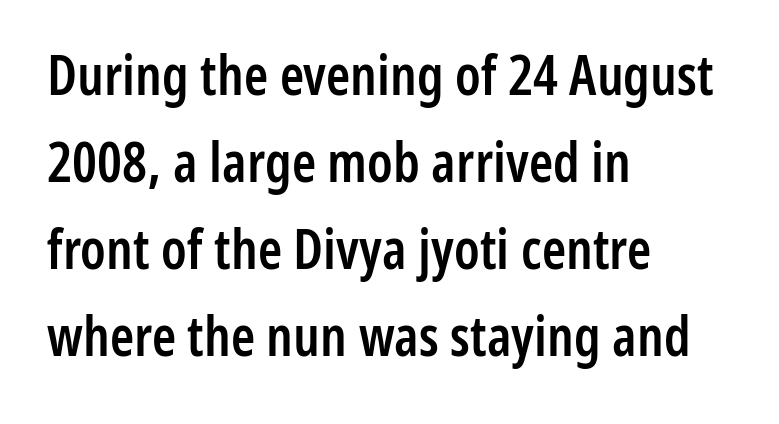
{"serif": "no", "italic": "no", "bold": "semi", "weight": "semibold", "width": "condensed", "stroke_contrast": "low", "x_height": "medium", "monospaced": "no", "underline": "no", "align": "left", "line_spacing": "normal", "line_spacing_ratio": 1.58, "letter_spacing": "normal", "letter_spacing_em": 0.0, "glyph_px": 55}
